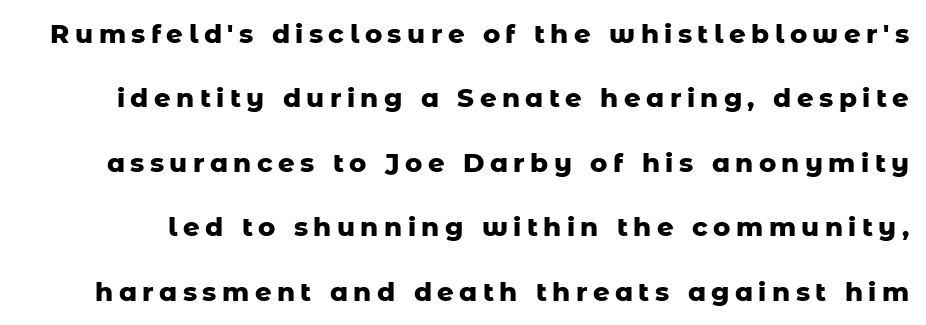
You could fit nearly another row in the gap between these rows. Set as a true bold cut, around the 700 mark. Short note: letters widely spaced. The space beneath each line is pristine and unruled. Posture: upright roman.
